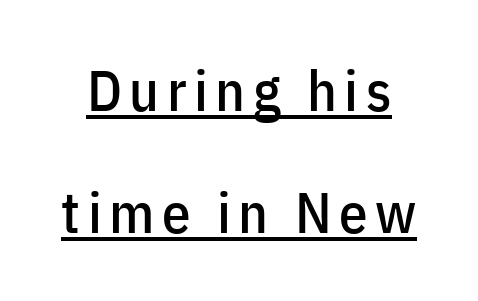
Q: Is the text italic (slanted)? A: No, it is upright.
Q: Is the typeface a serif or a sans-serif typeface? A: Sans-serif.
Q: Is the text underlined? A: Yes.
Q: Is the spacing between lines tight, normal or loose? A: Loose.
Q: Width (condensed, normal, or wide)? A: Condensed.
Q: Stroke contrast? A: Low.
Q: x-height? A: Medium.
Q: Monospaced? A: No.
